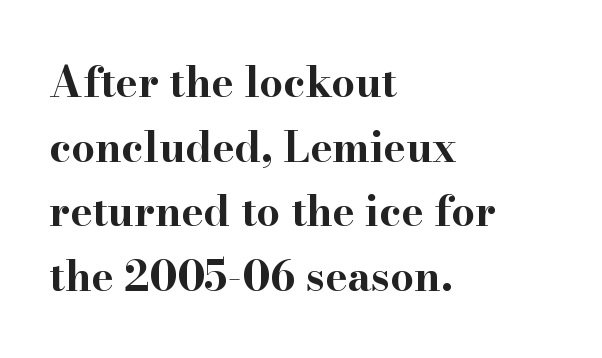
Q: Is the text bold? A: Yes.
Q: Is the text italic (slanted)? A: No, it is upright.
Q: Is the typeface a serif or a sans-serif typeface? A: Serif.
Q: Is the text underlined? A: No.
Q: How is the paragraph aligned? A: Left-aligned.
Q: Is the spacing between letters normal or unusually wide? A: Normal.
Q: Is the spacing between lines tight, normal or loose? A: Normal.
Q: Width (condensed, normal, or wide)? A: Wide.
Q: Stroke contrast? A: High.
Q: x-height? A: Small.
Q: Monospaced? A: No.
